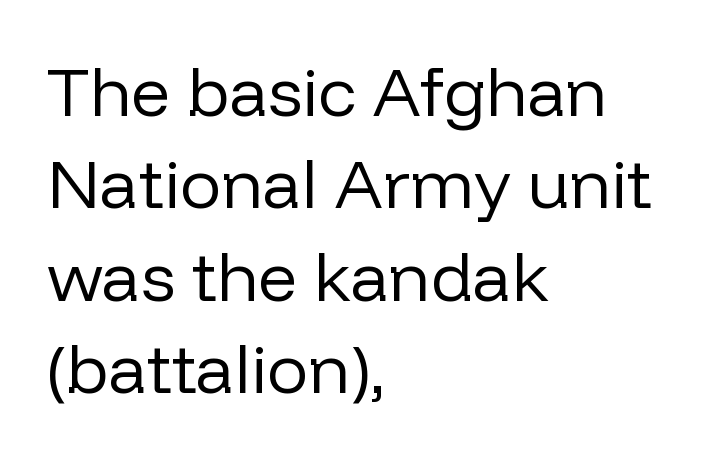
The image shows 69 px regular-weight sans-serif type, upright; set left-aligned, normal line spacing (1.34x), normal letter spacing, not underlined; low stroke contrast and a medium x-height.
